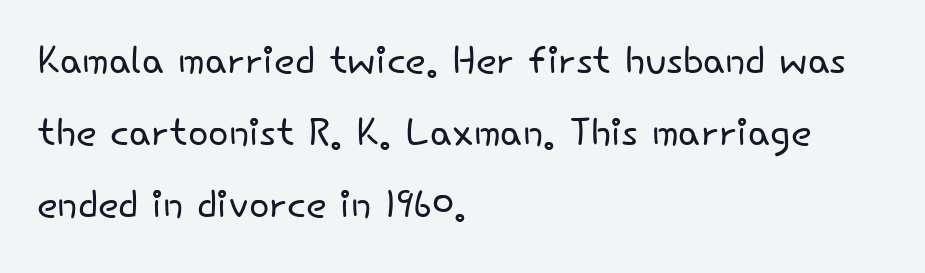
{"serif": "no", "italic": "no", "bold": "no", "weight": "light", "width": "normal", "stroke_contrast": "low", "x_height": "small", "monospaced": "no", "underline": "no", "align": "left", "line_spacing": "normal", "line_spacing_ratio": 1.33, "letter_spacing": "normal", "letter_spacing_em": 0.0, "glyph_px": 54}
